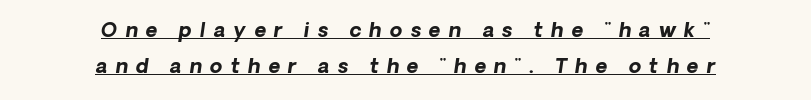
Q: Is the text bold? A: Yes.
Q: Is the text italic (slanted)? A: Yes, it leans right by about 8 degrees.
Q: Is the text underlined? A: Yes.
Q: How is the paragraph aligned? A: Centered.
Q: Is the spacing between letters normal or unusually wide? A: Unusually wide.
